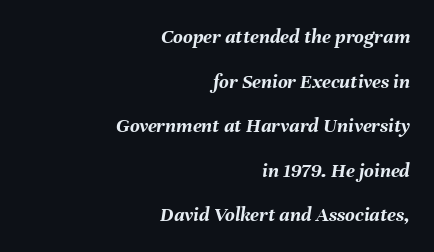
Q: Is the text bold? A: Yes.
Q: Is the text italic (slanted)? A: Yes, it leans right by about 8 degrees.
Q: Is the text underlined? A: No.
Q: How is the paragraph aligned? A: Right-aligned.
Q: Is the spacing between letters normal or unusually wide? A: Normal.
Q: Is the spacing between lines tight, normal or loose? A: Loose.
